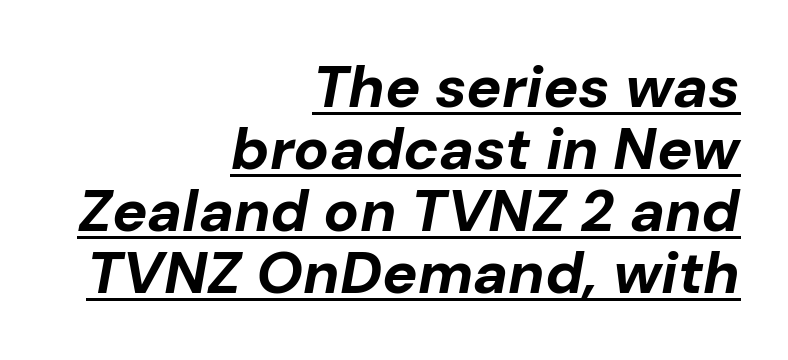
{"italic": "yes", "lean": "right", "slant_degrees": 10, "bold": "yes", "weight": "bold", "width": "normal", "stroke_contrast": "low", "x_height": "medium", "monospaced": "no", "underline": "yes", "align": "right", "line_spacing": "tight", "line_spacing_ratio": 1.05, "letter_spacing": "normal", "letter_spacing_em": 0.0, "glyph_px": 59}
